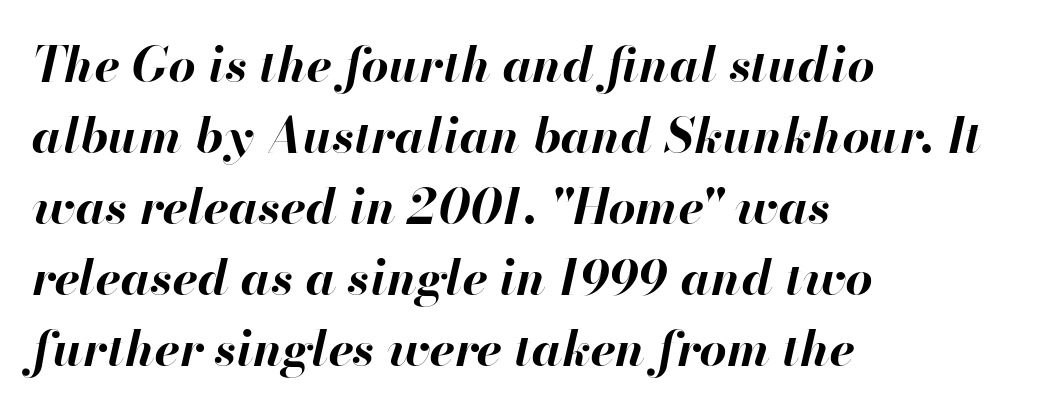
The gaps between neighbouring characters are ordinary and unremarkable. Spacing verdict: proportional, widths tailored to each character. Underlining? Definitely not there. The typesetting leans heavy: a genuine bold. Alignment: flush left. Students, observe: this is what conventionally led text looks like.
